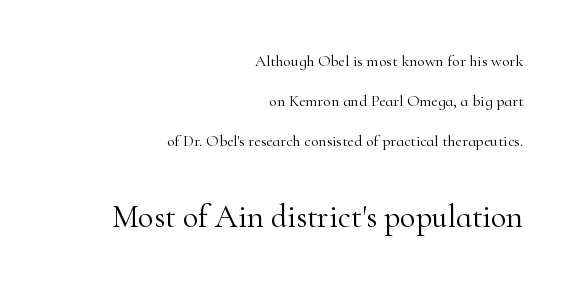
{"serif": "yes", "italic": "no", "bold": "no", "weight": "light", "width": "normal", "stroke_contrast": "high", "x_height": "small", "monospaced": "no", "underline": "no", "align": "right", "line_spacing": "loose", "line_spacing_ratio": 2.5, "letter_spacing": "normal", "letter_spacing_em": 0.0, "larger_block": "second", "size_ratio": 2.0, "glyph_px": 32}
